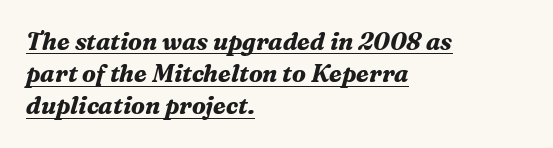
Is there much room between lines? A standard amount, neither cramped nor airy. Typeset ragged right — the left edge is the straight one. You'd pick this weight for a headline — it's a proper bold. Short note: letters normally spaced.
